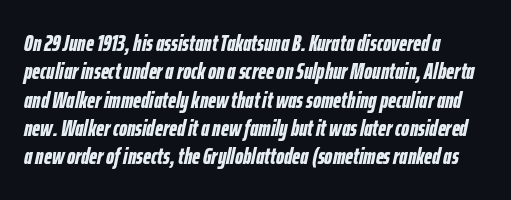
Letters rest on an invisible, unmarked baseline. Notice how the stems are inclined rather than vertical — that's the hallmark of italics. Compared with a centered layout, this one pins lines to the left instead. Caption: bold face, heavy strokes. Words appear dense and cohesive because spacing is normal.
